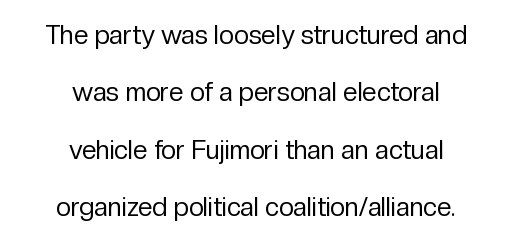
{"italic": "no", "bold": "no", "underline": "no", "align": "center", "line_spacing": "loose", "line_spacing_ratio": 2.21, "letter_spacing": "normal", "letter_spacing_em": 0.0, "glyph_px": 26}
